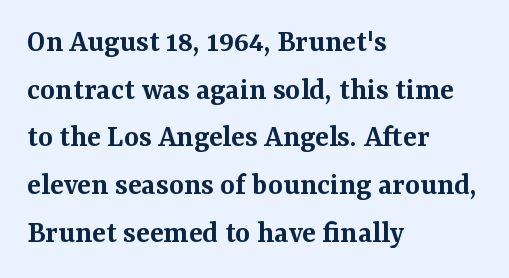
One-word summary of the alignment: left. Between one letter and the next there's only the usual sliver of space. Note: serifs present on the glyphs. It's the straight-up-and-down kind of type.
